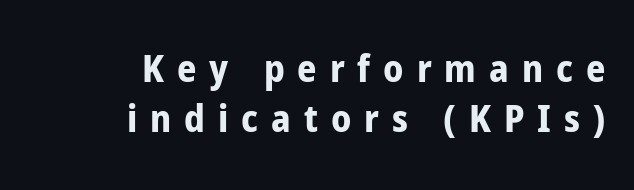
Posture: vertical. The type family on display is of the sans-serif kind. Character widths vary here, with narrow letters taking less room than wide ones. Reading down the column, the eye jumps a familiar distance to each next line. The letters are spread apart with noticeably loose tracking. Right-aligned paragraph, ragged on the left.
